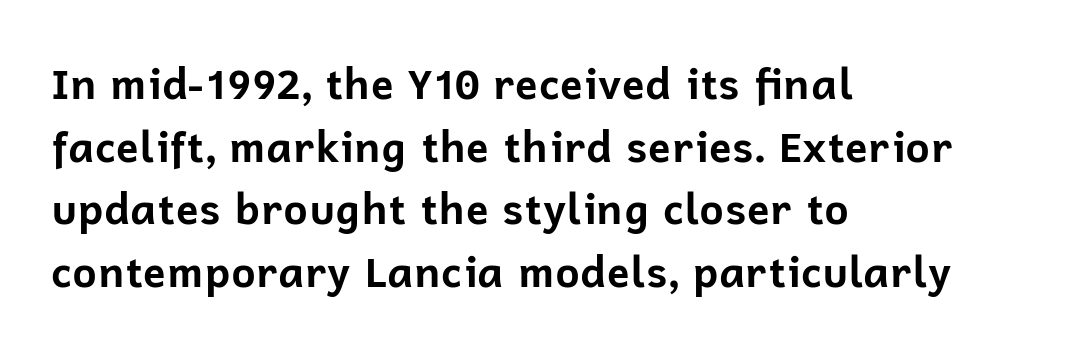
Q: Is the text bold? A: Yes.
Q: Is the text italic (slanted)? A: No, it is upright.
Q: Is the typeface a serif or a sans-serif typeface? A: Sans-serif.
Q: Is the text underlined? A: No.
Q: How is the paragraph aligned? A: Left-aligned.
Q: Is the spacing between letters normal or unusually wide? A: Normal.
Q: Is the spacing between lines tight, normal or loose? A: Normal.
Q: Width (condensed, normal, or wide)? A: Normal.
Q: Stroke contrast? A: Low.
Q: x-height? A: Medium.
Q: Monospaced? A: No.
